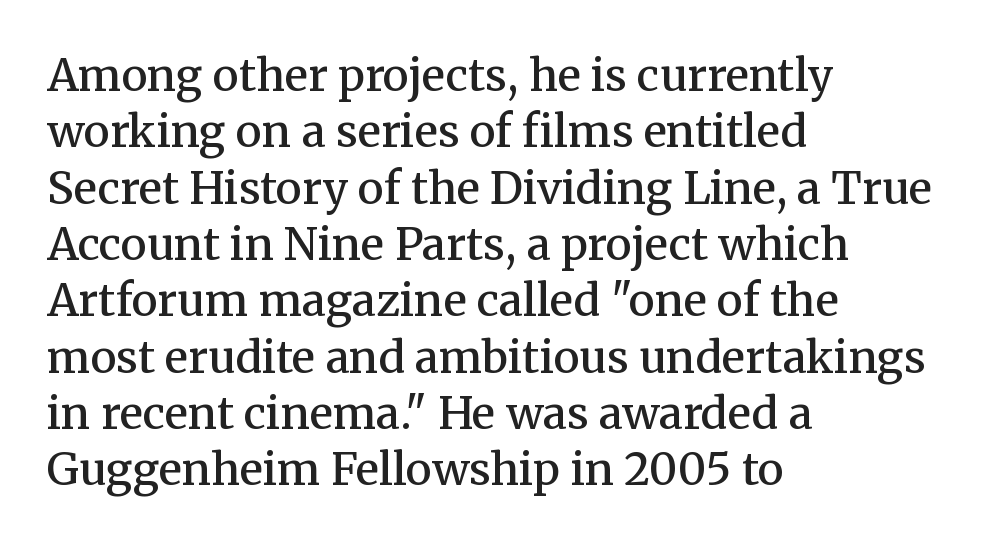
This sample uses an upright cut, with every glyph sitting square on the baseline. Students, observe: this is what conventionally led text looks like. Glance below the letters and you will spot only blank space. This rendering uses left alignment, leaving the right contour irregular. What stands out about the letter spacing? Nothing — it is the standard amount.
